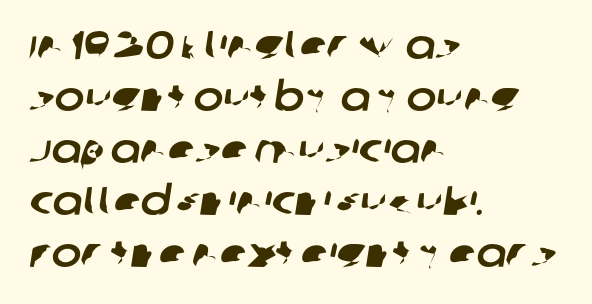
A typesetter would label this face a sans. Note the varied advance widths — an 'i' is clearly narrower than an 'm'. The text block is weighted toward the left margin, trailing off unevenly rightward. You could call the tracking neutral — neither tight nor loose. Beneath every word, the page is bare.
